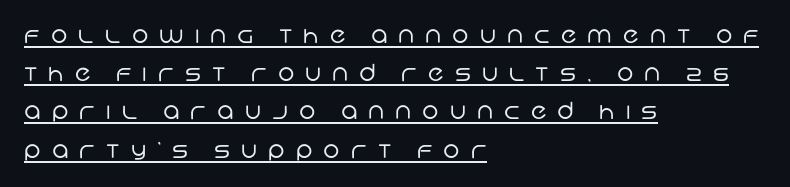
The image shows 23 px text type; set left-aligned, normal line spacing (1.66x), unusually wide letter spacing (+0.48 em), underlined.
